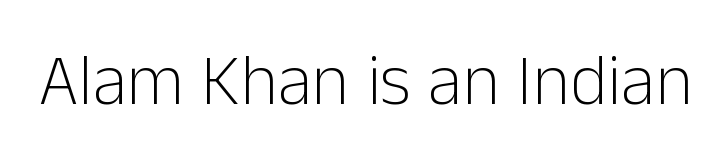
Q: Is the text bold? A: No.
Q: Is the text italic (slanted)? A: No, it is upright.
Q: Is the typeface a serif or a sans-serif typeface? A: Sans-serif.
Q: Is the text underlined? A: No.
Q: Is the spacing between letters normal or unusually wide? A: Normal.
Q: Width (condensed, normal, or wide)? A: Normal.
Q: Stroke contrast? A: Low.
Q: x-height? A: Medium.
Q: Monospaced? A: No.
